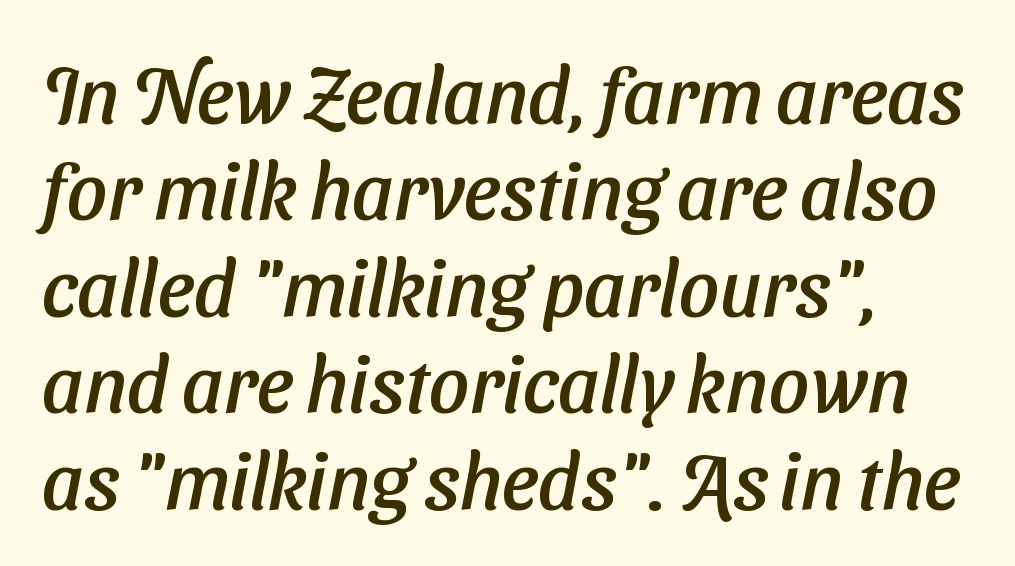
A bare baseline throughout the passage. In CSS terms this would be text-align: left. The typeface chosen for these lines omits serifs. The horizontal fit of the characters is conventional and even. Spacing verdict: proportional, widths tailored to each character.
